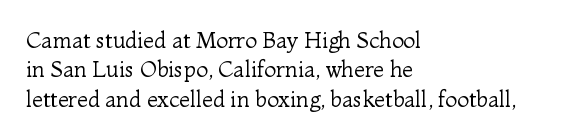
Bare-footed words on every line. Every stem runs plumb, perpendicular to the baseline. The typesetting does not lean heavy: it is not bold. Tracking value appears to be zero — textbook default spacing. The vertical gap from one line to the next is medium.
